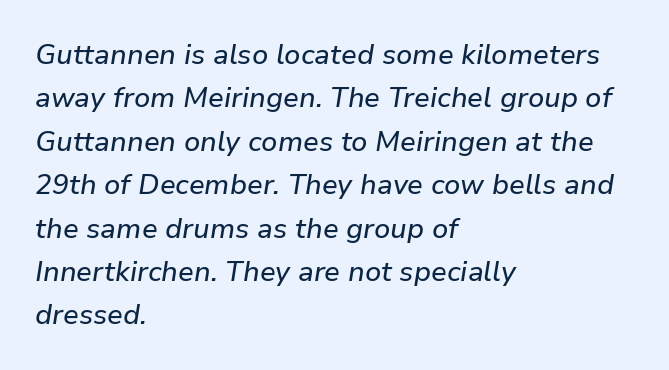
Q: Is the text italic (slanted)? A: Yes, it leans right by about 9 degrees.
Q: Is the text underlined? A: No.
Q: How is the paragraph aligned? A: Left-aligned.
Q: Is the spacing between letters normal or unusually wide? A: Normal.
Q: Is the spacing between lines tight, normal or loose? A: Normal.
Q: Width (condensed, normal, or wide)? A: Normal.
Q: Stroke contrast? A: Low.
Q: x-height? A: Medium.
Q: Monospaced? A: No.
